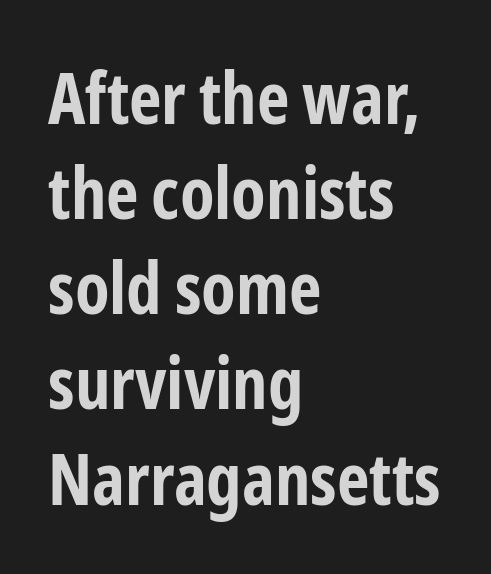
The image shows 71 px bold, condensed sans-serif type, upright; set left-aligned, normal line spacing (1.34x), normal letter spacing, not underlined; low stroke contrast and a medium x-height.
